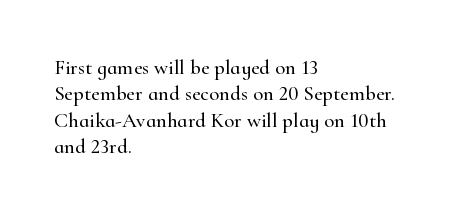
Is there much room between lines? A standard amount, neither cramped nor airy. The line texture is even and compact thanks to regular tracking. In terms of posture, this sample is upright. The paragraph has a hard left edge and a soft right edge. The strip under each line holds only bare page.
